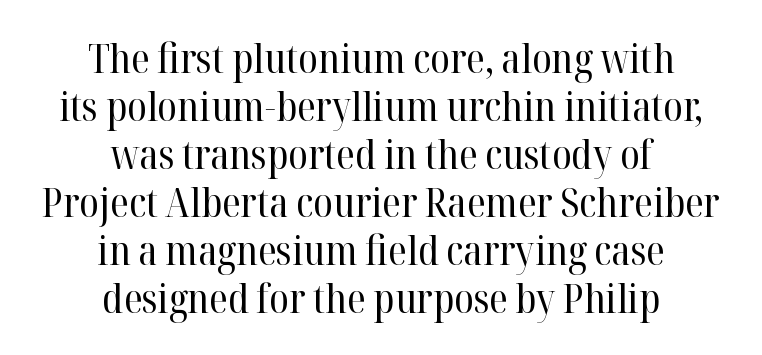
Here the glyphs are tracked normally, forming tight word shapes. Honestly, there is no underline to notice here at all. Varying glyph widths throughout — classic text-font behaviour. Stems here are at most as thick as an everyday book face.
